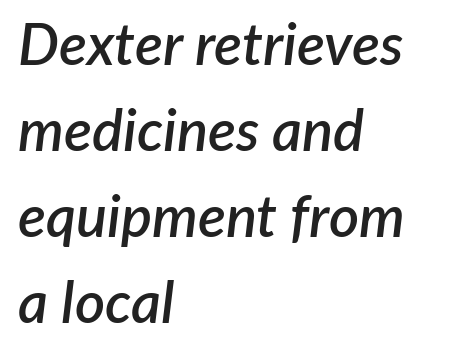
Where is the straight margin? On the left. The passage shown is typed in a proportional face where columns would drift. You can tell it's italic because the verticals aren't actually vertical. Summary of weight: moderately heavy, a semibold. Nothing unusual about the tracking: characters are spaced as the font intends.
